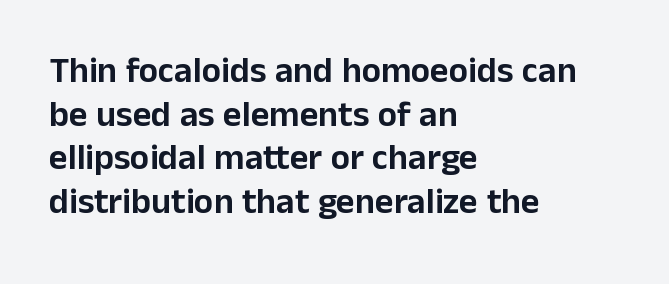
Q: Is the text italic (slanted)? A: No, it is upright.
Q: Is the typeface a serif or a sans-serif typeface? A: Sans-serif.
Q: Is the text underlined? A: No.
Q: How is the paragraph aligned? A: Left-aligned.
Q: Is the spacing between letters normal or unusually wide? A: Normal.
Q: Width (condensed, normal, or wide)? A: Normal.
Q: Stroke contrast? A: Low.
Q: x-height? A: Medium.
Q: Monospaced? A: No.
